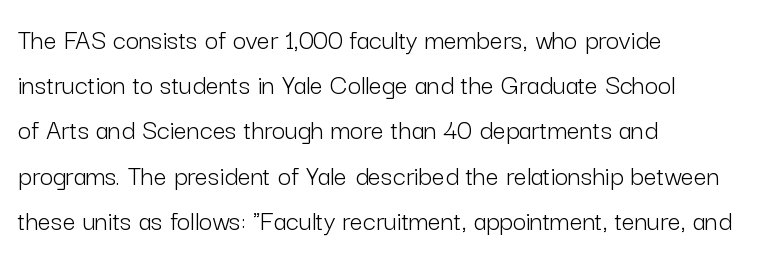
If you measured baseline to baseline, you'd find a middling distance. Looks like regular typesetting: each glyph gets only the width it needs. The foot of each line stays bare and open. A roman cut, with each character standing at attention. Typeset ragged right — the left edge is the straight one. No chunkiness to these letters — they're not bold.
